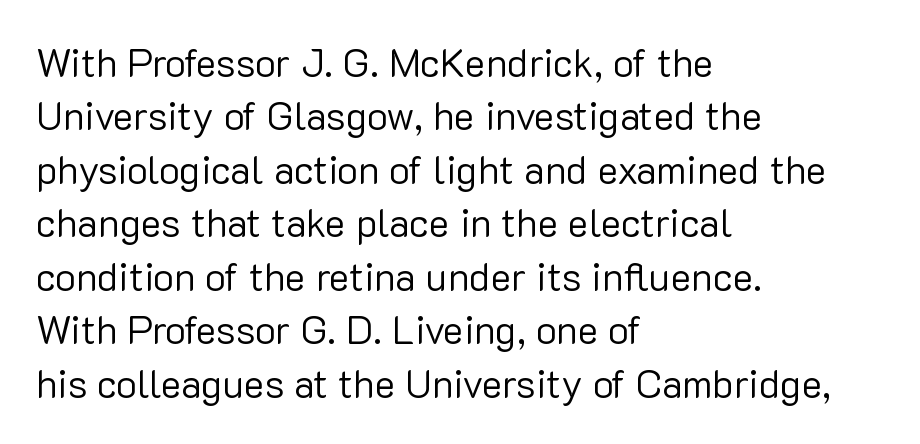
{"serif": "no", "italic": "no", "bold": "no", "weight": "regular", "width": "normal", "stroke_contrast": "low", "x_height": "medium", "monospaced": "no", "underline": "no", "align": "left", "line_spacing": "normal", "line_spacing_ratio": 1.37, "letter_spacing": "normal", "letter_spacing_em": 0.0, "glyph_px": 39}
